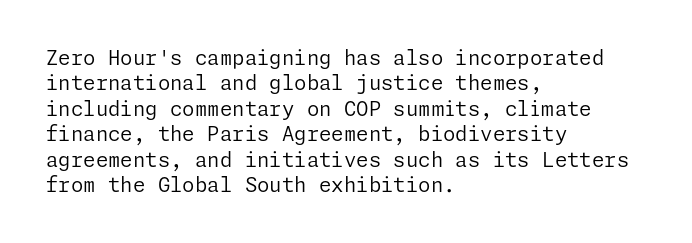
The rows are spaced the way most documents space them. Weight: in the light-to-regular range. Each word holds together tightly as a unit, with standard inter-letter gaps. Nobody drew a line under any word here.
